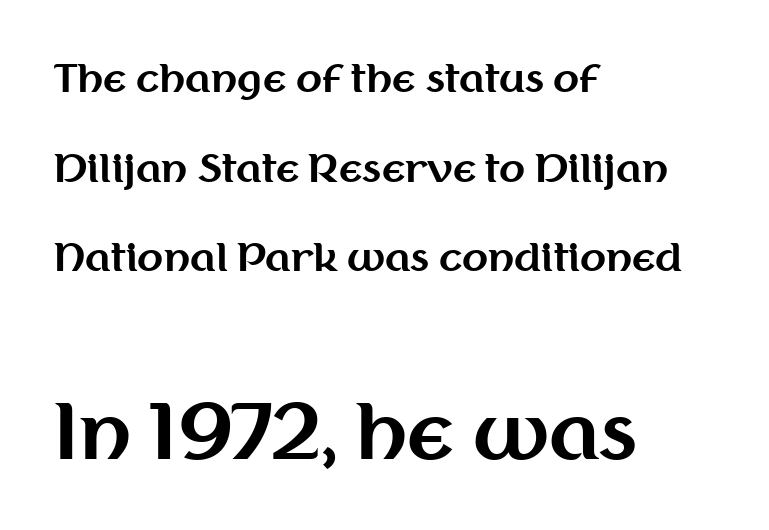
The image shows 76 px bold sans-serif type, upright; set left-aligned, loose line spacing (2.36x), normal letter spacing, not underlined; the second (bottom) block is 2.0x larger; medium stroke contrast and a medium x-height.
